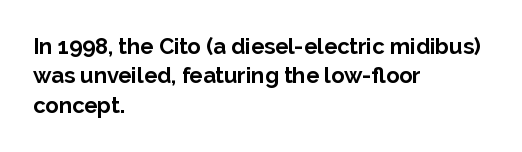
The vertical gap from one line to the next is medium. The rendering uses a bold face; every stroke is thick and dark. When letters stand straight like this, we call the style roman or upright. A typesetter would call this zero additional tracking.
